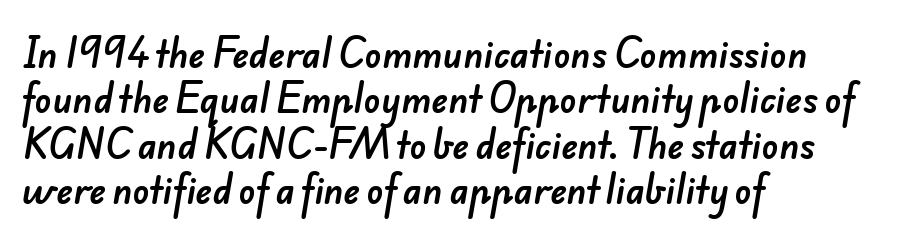
The image shows 35 px sans-serif type; set left-aligned, normal line spacing (1.3x), normal letter spacing, not underlined; low stroke contrast and a small x-height.
